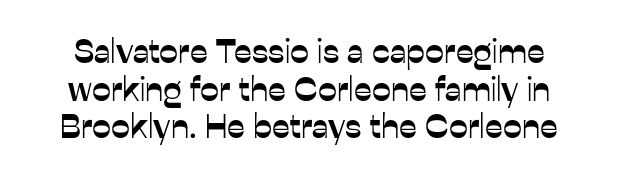
The image shows 34 px sans-serif type, upright; set tight line spacing (1.11x), normal letter spacing, not underlined; low stroke contrast and a medium x-height.
